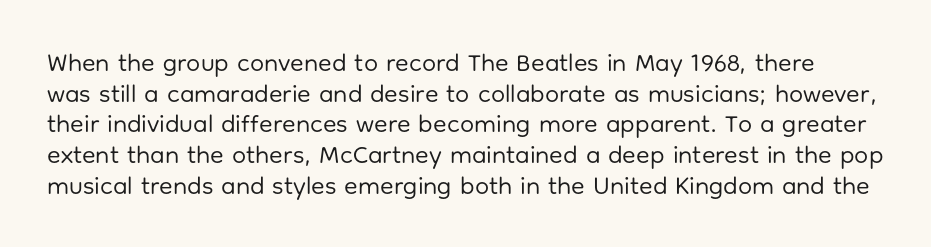
The image shows 25 px text type, upright; set line spacing 1.23x, normal letter spacing, not underlined.
